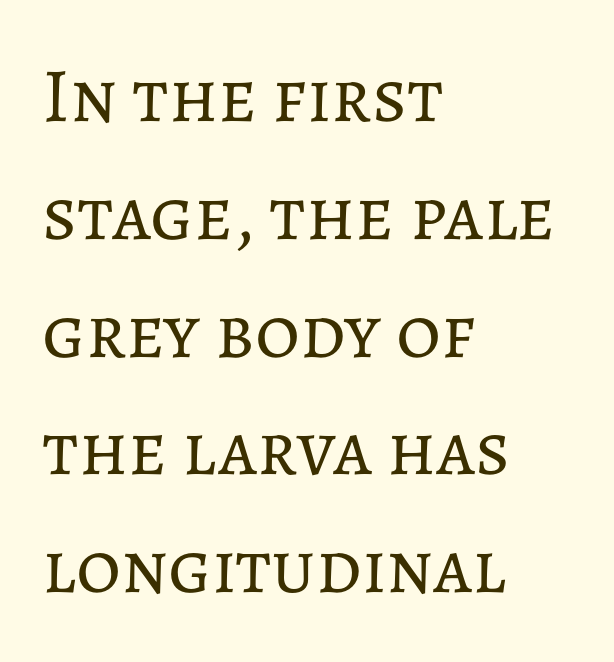
The image shows 77 px regular-weight type, upright; set left-aligned, normal line spacing (1.53x), normal letter spacing, not underlined; low stroke contrast and a medium x-height.
